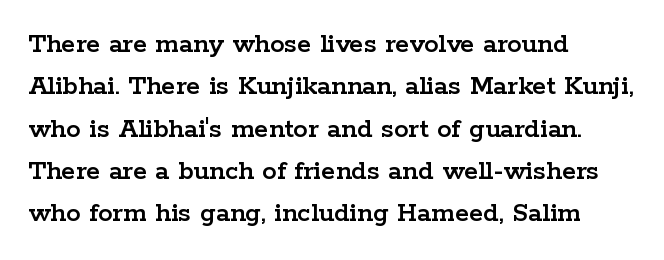
The rag falls on the right side of this text block. Notice how the stems are strictly vertical — no italics here. Check under the words: just untouched page. You could not count columns in this text — the font is proportionally spaced. A typesetter would call this leading conventional body-copy spacing.
